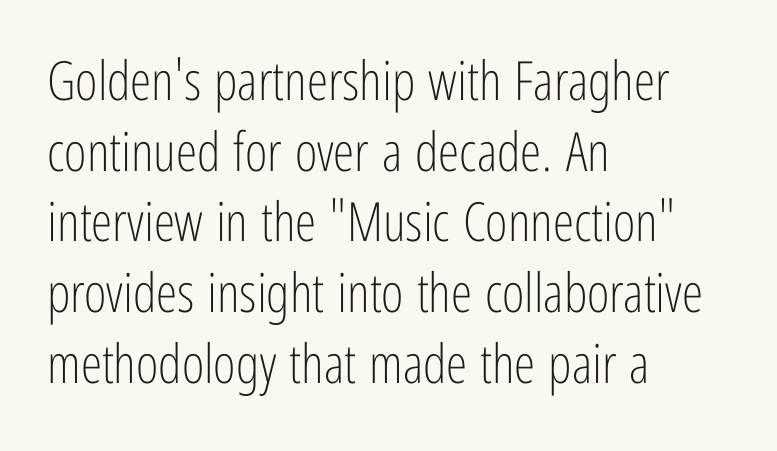
The image shows 54 px light, condensed sans-serif type, upright; set left-aligned, normal line spacing (1.31x), normal letter spacing, not underlined; low stroke contrast and a medium x-height.
